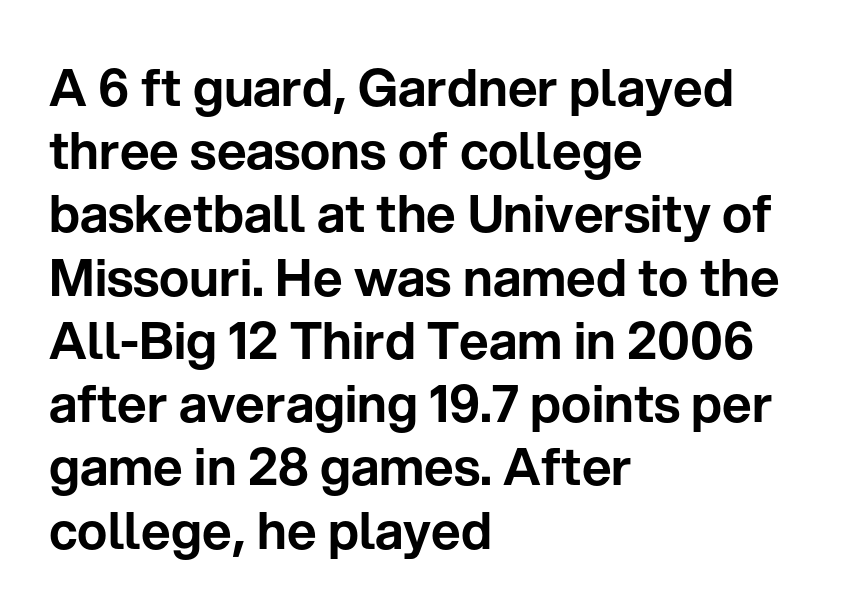
{"serif": "no", "italic": "no", "width": "normal", "stroke_contrast": "low", "x_height": "medium", "monospaced": "no", "underline": "no", "align": "left", "line_spacing_ratio": 1.24, "letter_spacing": "normal", "letter_spacing_em": 0.0, "glyph_px": 51}
